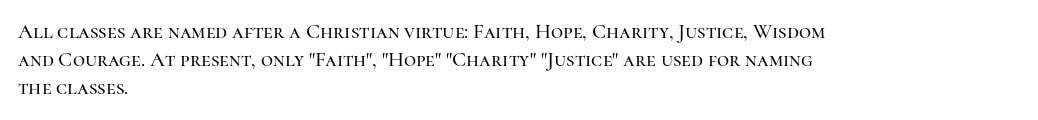
Teacher's note: observe the even left margin — that is flush-left alignment. No italicization has been applied; the sample stays upright. Clear beneath every line of the passage. Honestly, the letter spacing is just normal — you wouldn't notice it. A typesetter would call this leading conventional body-copy spacing.
